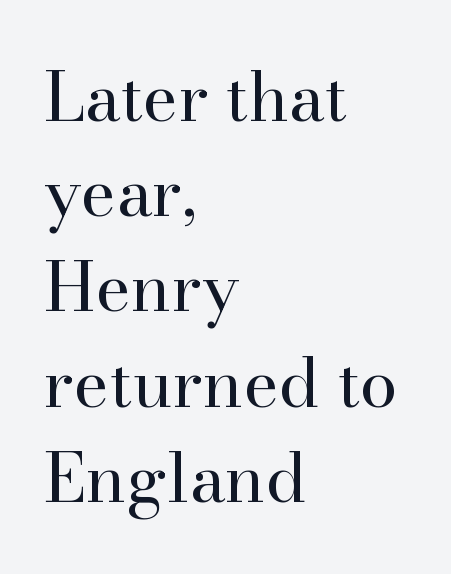
The image shows 68 px regular-weight serif type, upright; set left-aligned, normal line spacing (1.4x), normal letter spacing, not underlined; high stroke contrast and a small x-height.
